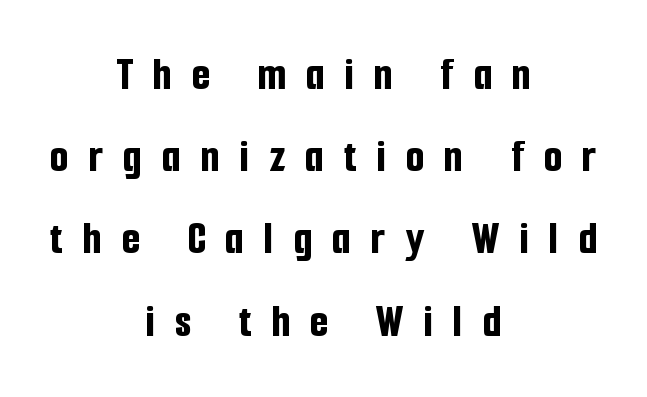
The whitespace from short lines is split evenly between both sides. What kind of face is this? One without serifs — a sans. Ordinary non-slanted type is in use. I'd describe the lettering as bold — thick and assertive.
